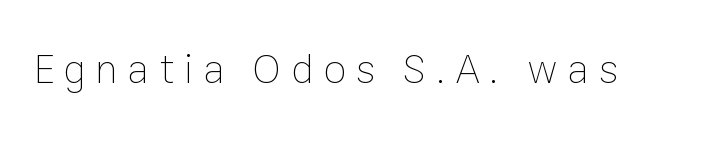
{"italic": "no", "bold": "no", "weight": "thin", "width": "normal", "stroke_contrast": "low", "x_height": "medium", "monospaced": "no", "underline": "no", "letter_spacing": "wide", "letter_spacing_em": 0.22, "glyph_px": 42}
